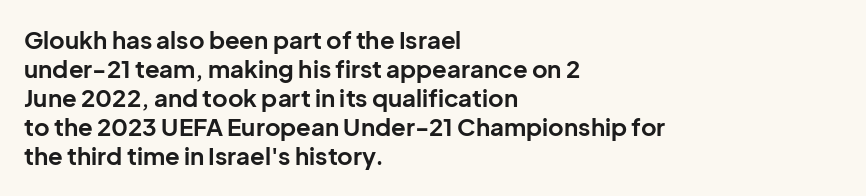
Bold? Absolutely — the strokes are thick and heavy. These lines are set flush left with a ragged right edge. Each row of text sits above clean, open space. There is no visible air inserted between adjacent glyphs. The type sits square on the baseline with zero lean.
